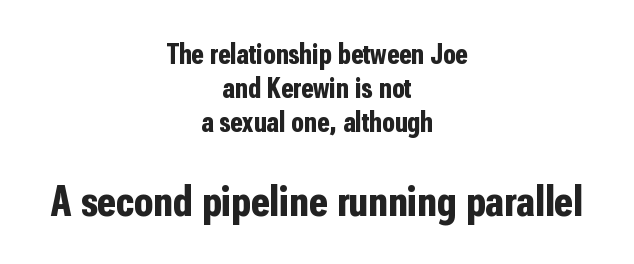
{"serif": "no", "italic": "no", "bold": "yes", "weight": "bold", "width": "condensed", "stroke_contrast": "low", "x_height": "medium", "monospaced": "no", "underline": "no", "align": "center", "line_spacing_ratio": 1.18, "letter_spacing": "normal", "letter_spacing_em": 0.0, "larger_block": "second", "size_ratio": 1.52, "glyph_px": 44}
